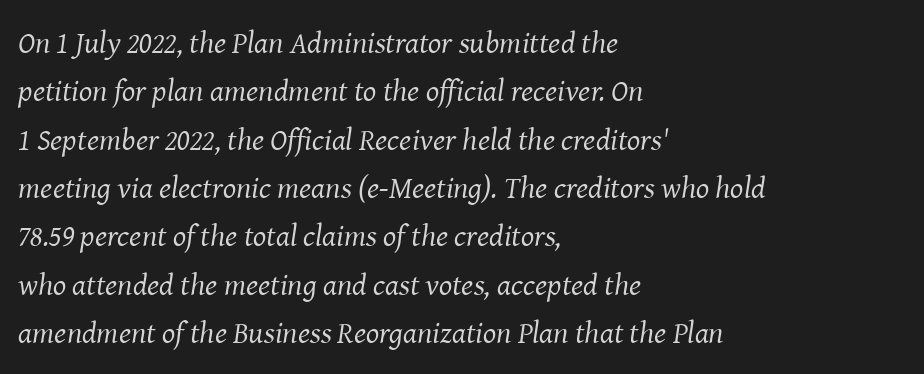
The image shows 31 px regular-weight serif type, italic (leaning right); set left-aligned, normal line spacing (1.56x), normal letter spacing, not underlined; medium stroke contrast and a medium x-height.
